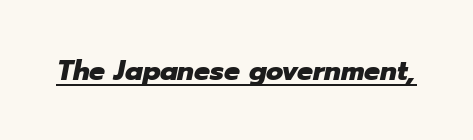
{"italic": "yes", "lean": "right", "slant_degrees": 12, "bold": "yes", "weight": "heavy", "width": "normal", "stroke_contrast": "low", "x_height": "medium", "monospaced": "no", "underline": "yes", "letter_spacing": "normal", "letter_spacing_em": 0.0, "glyph_px": 28}
